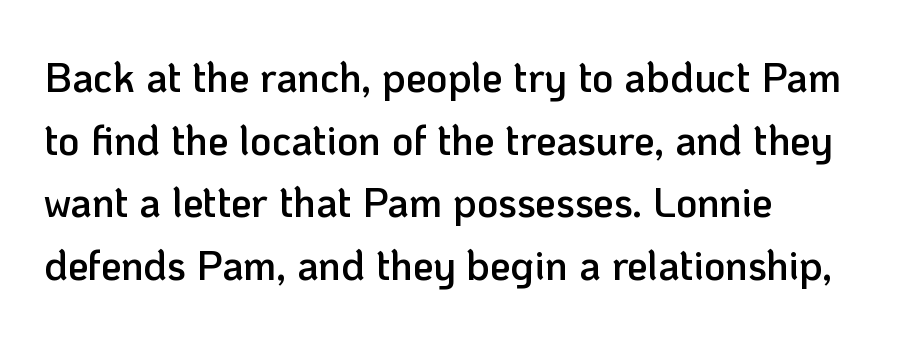
{"serif": "no", "italic": "no", "bold": "semi", "weight": "semibold", "width": "normal", "stroke_contrast": "low", "x_height": "medium", "monospaced": "no", "underline": "no", "align": "left", "line_spacing": "normal", "line_spacing_ratio": 1.53, "letter_spacing": "normal", "letter_spacing_em": 0.0, "glyph_px": 41}
